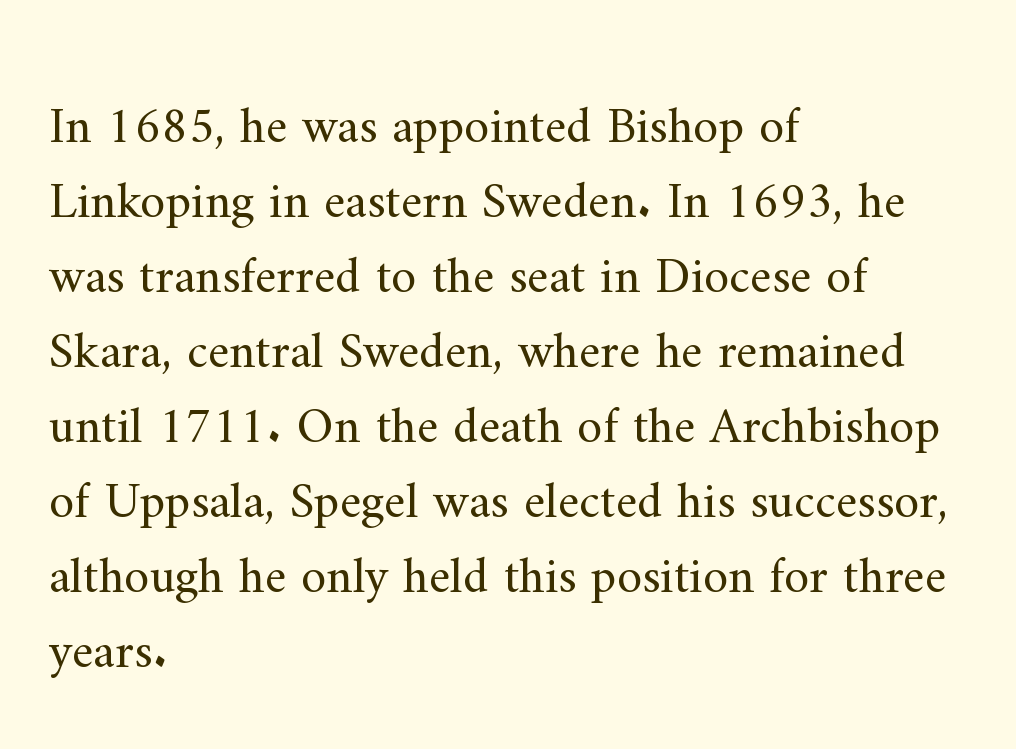
{"serif": "yes", "italic": "no", "bold": "no", "weight": "regular", "width": "normal", "stroke_contrast": "medium", "x_height": "small", "monospaced": "no", "underline": "no", "align": "left", "line_spacing": "normal", "line_spacing_ratio": 1.47, "letter_spacing": "normal", "letter_spacing_em": 0.0, "glyph_px": 51}
